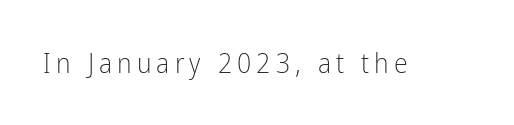
The image shows 28 px light, condensed sans-serif type, upright; set not underlined; low stroke contrast and a medium x-height.
